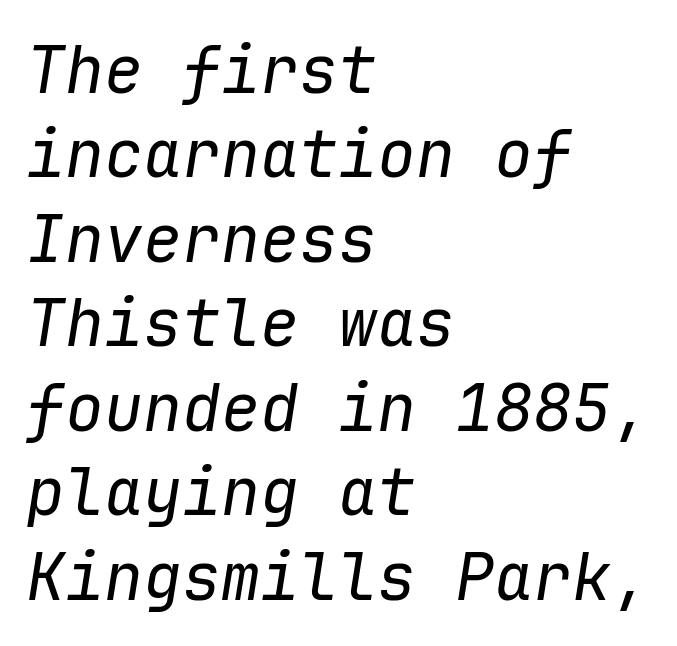
Q: Is the text bold? A: No.
Q: Is the text italic (slanted)? A: Yes, it leans right by about 9 degrees.
Q: Is the text underlined? A: No.
Q: How is the paragraph aligned? A: Left-aligned.
Q: Is the spacing between letters normal or unusually wide? A: Normal.
Q: Is the spacing between lines tight, normal or loose? A: Normal.
Q: Width (condensed, normal, or wide)? A: Normal.
Q: Stroke contrast? A: Low.
Q: x-height? A: Medium.
Q: Monospaced? A: Yes.
